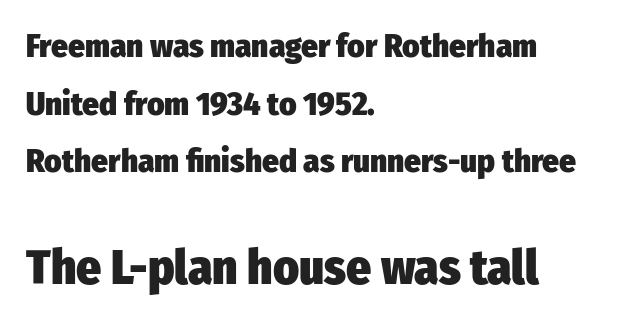
The image shows 49 px heavy, condensed sans-serif type, upright; set left-aligned, line spacing 1.75x, normal letter spacing, not underlined; the second (bottom) block is 1.48x larger; low stroke contrast and a medium x-height.
